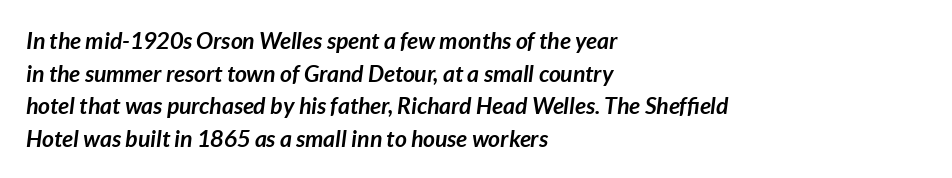
Q: Is the text bold? A: Yes.
Q: Is the text italic (slanted)? A: Yes, it leans right by about 7 degrees.
Q: Is the text underlined? A: No.
Q: How is the paragraph aligned? A: Left-aligned.
Q: Is the spacing between letters normal or unusually wide? A: Normal.
Q: Is the spacing between lines tight, normal or loose? A: Normal.
